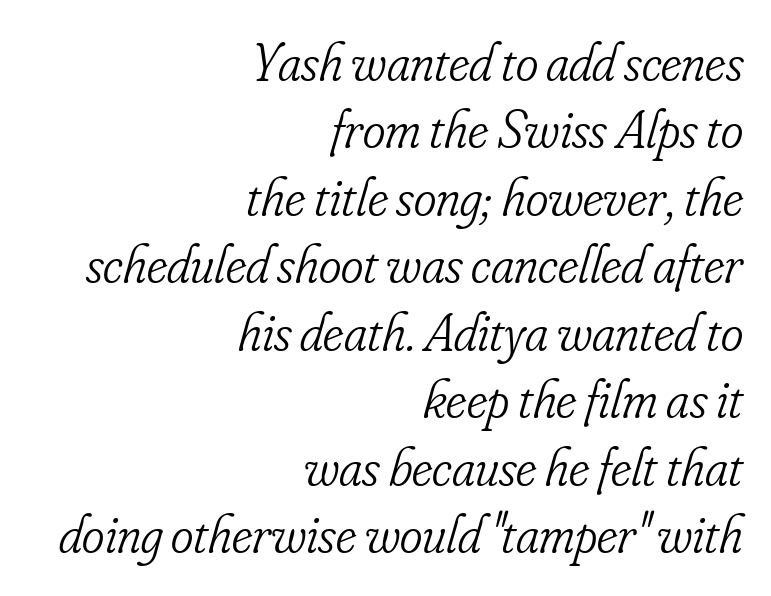
Q: Is the text bold? A: No.
Q: Is the text italic (slanted)? A: Yes, it leans right by about 16 degrees.
Q: Is the typeface a serif or a sans-serif typeface? A: Serif.
Q: Is the text underlined? A: No.
Q: How is the paragraph aligned? A: Right-aligned.
Q: Is the spacing between letters normal or unusually wide? A: Normal.
Q: Is the spacing between lines tight, normal or loose? A: Normal.
Q: Width (condensed, normal, or wide)? A: Condensed.
Q: Stroke contrast? A: Low.
Q: x-height? A: Small.
Q: Monospaced? A: No.
